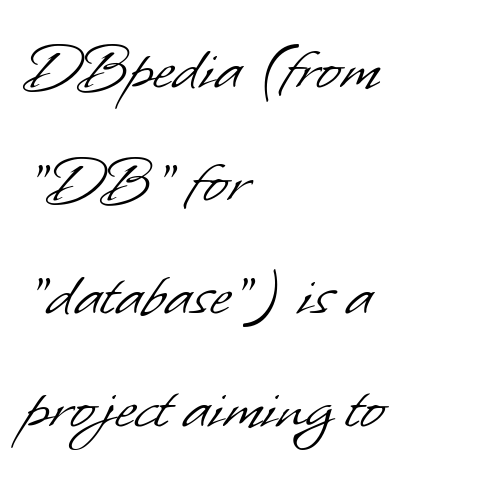
{"serif": "no", "bold": "no", "weight": "light", "width": "normal", "stroke_contrast": "low", "x_height": "small", "monospaced": "no", "underline": "no", "align": "left", "line_spacing": "normal", "line_spacing_ratio": 1.55, "letter_spacing": "normal", "letter_spacing_em": 0.0, "glyph_px": 73}
